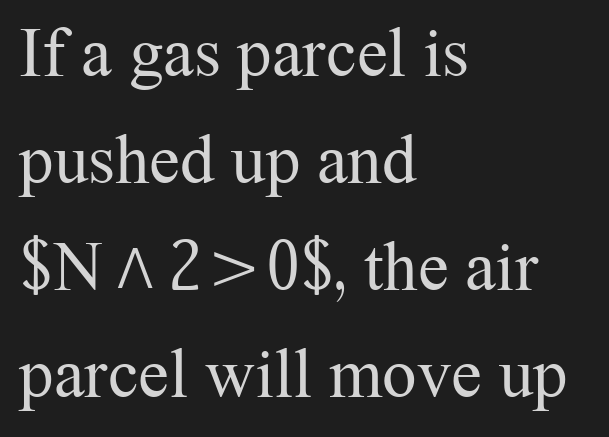
{"serif": "yes", "italic": "no", "bold": "no", "weight": "regular", "width": "normal", "stroke_contrast": "medium", "x_height": "medium", "monospaced": "no", "underline": "no", "align": "left", "line_spacing": "normal", "line_spacing_ratio": 1.55, "letter_spacing": "normal", "letter_spacing_em": 0.0, "glyph_px": 69}
